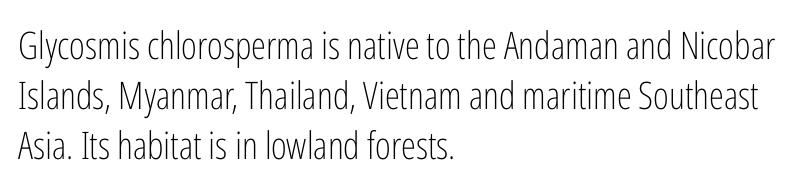
{"serif": "no", "italic": "no", "bold": "no", "weight": "light", "width": "condensed", "stroke_contrast": "low", "x_height": "medium", "monospaced": "no", "underline": "no", "align": "left", "line_spacing": "normal", "line_spacing_ratio": 1.32, "letter_spacing": "normal", "letter_spacing_em": 0.0, "glyph_px": 38}
